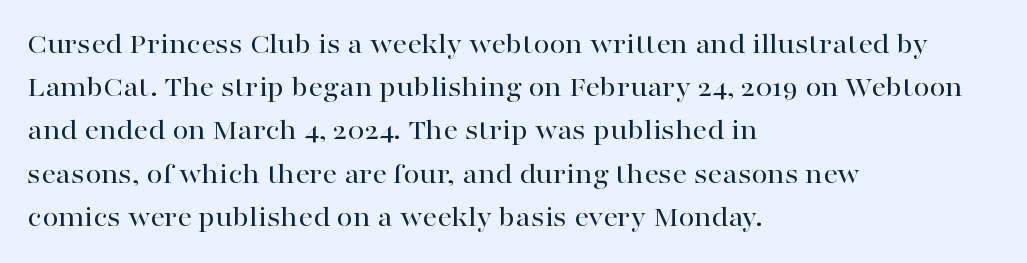
Is this a fixed-width face? No — the glyphs have proportional, varying widths. Type without underlining. The passage shown stacks its lines at a standard gap. Notice how the passage keeps a crisp vertical edge on the left only. Does extra space separate the letters? No, they use regular spacing. What kind of face is this? One with serifs.
